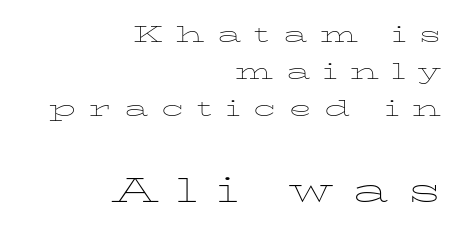
Quick note: not italic, upright. Horizontally, the lines are justified to the trailing edge only. No heavy texture on the line: the type isn't bold. Inter-character spacing is expanded well beyond the font's built-in metrics. Reading top to bottom, the characters get bigger at the block break.
